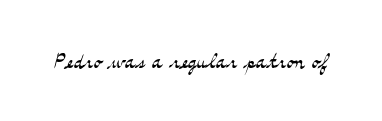
Q: Is the text bold? A: No.
Q: Is the text italic (slanted)? A: Yes.
Q: Is the typeface a serif or a sans-serif typeface? A: Serif.
Q: Is the text underlined? A: No.
Q: Is the spacing between letters normal or unusually wide? A: Normal.
Q: Width (condensed, normal, or wide)? A: Wide.
Q: Stroke contrast? A: Medium.
Q: x-height? A: Small.
Q: Monospaced? A: No.
